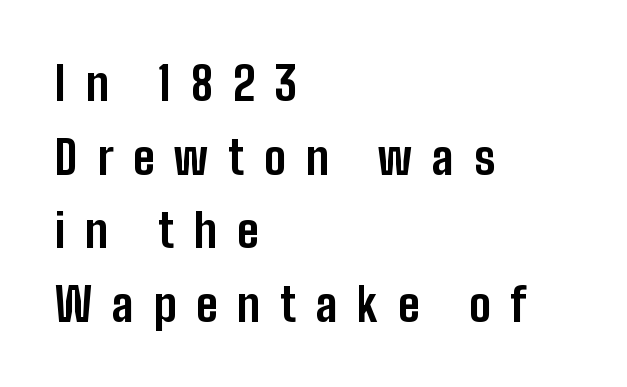
The vertical gap from one line to the next is medium. There is plenty of visible air inserted between adjacent glyphs. Set as a true bold cut, around the 700 mark. No feet cap the strokes, marking this as sans-serif type.
